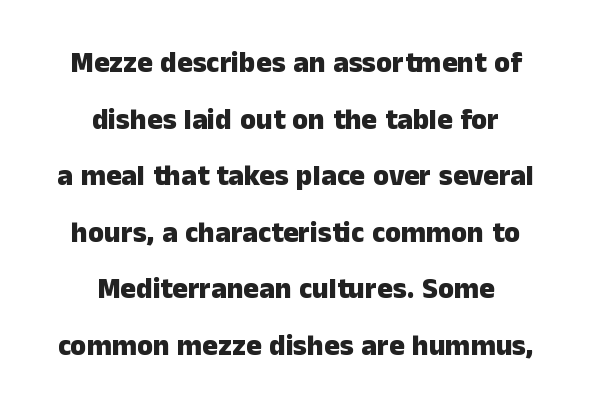
{"serif": "no", "italic": "no", "bold": "yes", "weight": "heavy", "width": "normal", "stroke_contrast": "low", "x_height": "medium", "monospaced": "no", "underline": "no", "align": "center", "line_spacing": "loose", "line_spacing_ratio": 1.95, "letter_spacing": "normal", "letter_spacing_em": 0.0, "glyph_px": 29}
